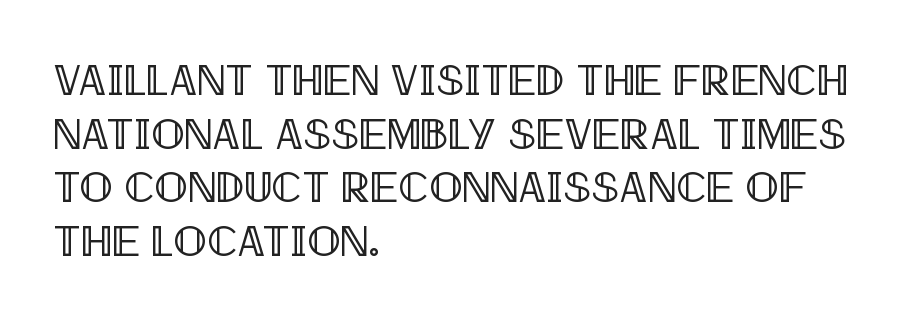
The image shows 44 px condensed type, upright; set left-aligned, line spacing 1.22x, normal letter spacing, not underlined; a large x-height.
